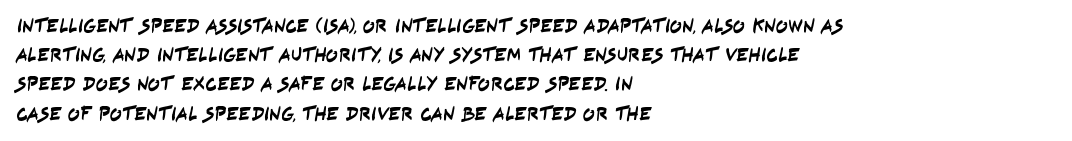
Each new line begins a customary step beneath the previous one. Compared with a centered layout, this one pins lines to the left instead. The face used here is rendered with its standard letterfit. A bare baseline throughout the passage.
